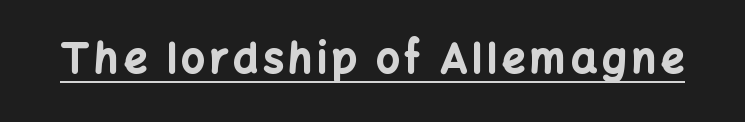
The image shows 41 px bold sans-serif type, upright; set underlined; low stroke contrast and a medium x-height.
